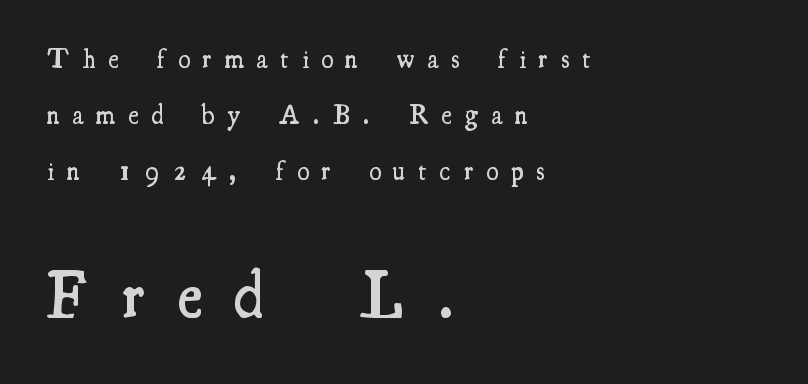
Spacing verdict: proportional, widths tailored to each character. You could fit nearly another row in the gap between these rows. A student would call this left alignment; a typographer would say flush left, rag right. The passage shown is typeset with a serif family. Spacing between characters has been opened up far beyond the box default.
